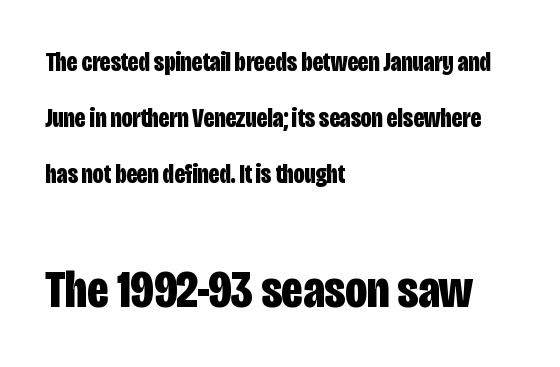
The image shows 54 px bold, condensed sans-serif type, upright; set left-aligned, loose line spacing (2.07x), normal letter spacing, not underlined; the second (bottom) block is 2.0x larger; low stroke contrast and a large x-height.
